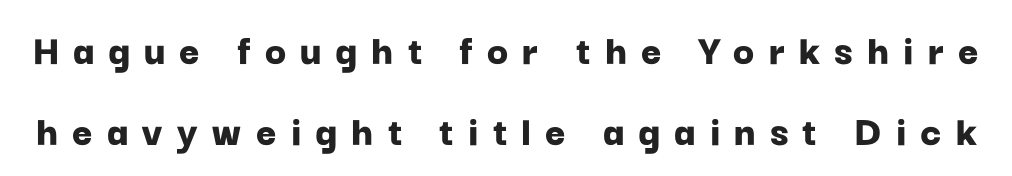
The image shows 44 px bold sans-serif type, upright; set line spacing 1.83x, unusually wide letter spacing (+0.32 em), not underlined; low stroke contrast and a medium x-height.
